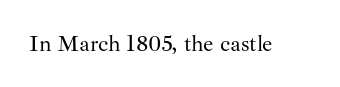
The type is set solid horizontally, with unmodified tracking. Words float on clear page, feet unadorned. A quiet, ordinary-to-light weight characterises the typeface. The type sits square on the baseline with zero lean.
